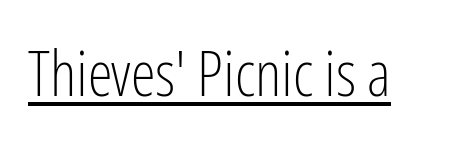
{"serif": "no", "italic": "no", "bold": "no", "weight": "light", "width": "condensed", "stroke_contrast": "low", "x_height": "medium", "monospaced": "no", "underline": "yes", "letter_spacing": "normal", "letter_spacing_em": 0.0, "glyph_px": 63}
